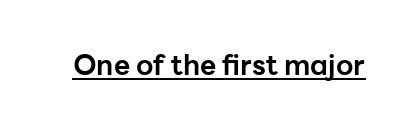
{"serif": "no", "italic": "no", "bold": "yes", "weight": "bold", "width": "normal", "stroke_contrast": "low", "x_height": "medium", "monospaced": "no", "underline": "yes", "letter_spacing": "normal", "letter_spacing_em": 0.0, "glyph_px": 28}
